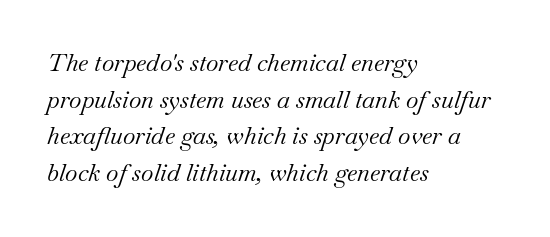
Q: Is the text bold? A: No.
Q: Is the text italic (slanted)? A: Yes, it leans right by about 18 degrees.
Q: Is the text underlined? A: No.
Q: How is the paragraph aligned? A: Left-aligned.
Q: Is the spacing between letters normal or unusually wide? A: Normal.
Q: Is the spacing between lines tight, normal or loose? A: Normal.
